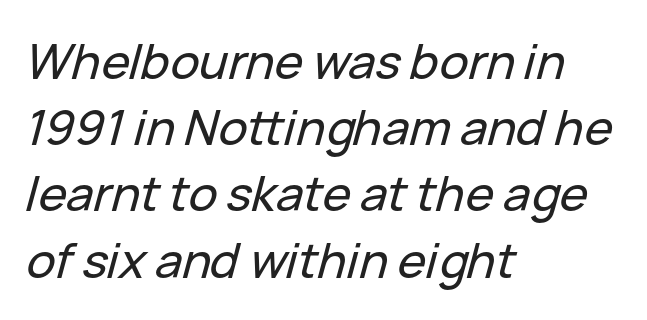
Q: Is the text italic (slanted)? A: Yes, it leans right by about 15 degrees.
Q: Is the text underlined? A: No.
Q: How is the paragraph aligned? A: Left-aligned.
Q: Is the spacing between letters normal or unusually wide? A: Normal.
Q: Is the spacing between lines tight, normal or loose? A: Normal.
Q: Width (condensed, normal, or wide)? A: Normal.
Q: Stroke contrast? A: Low.
Q: x-height? A: Medium.
Q: Monospaced? A: No.
